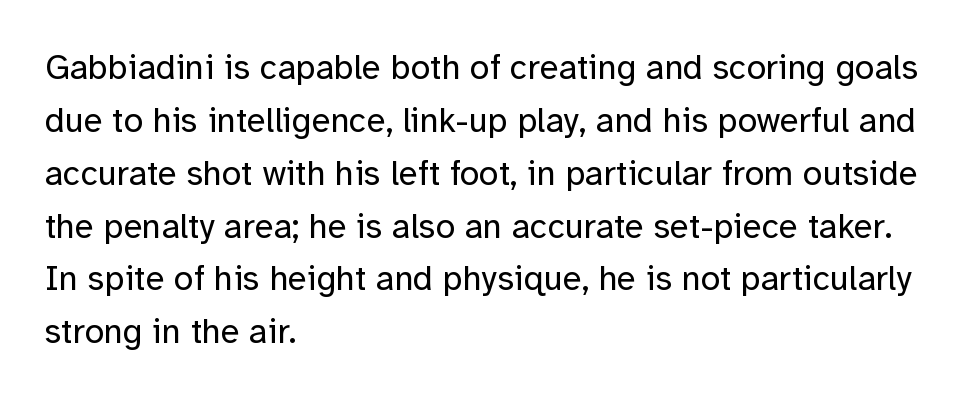
The image shows 35 px regular-weight sans-serif type, upright; set left-aligned, normal line spacing (1.51x), normal letter spacing, not underlined; low stroke contrast and a medium x-height.
